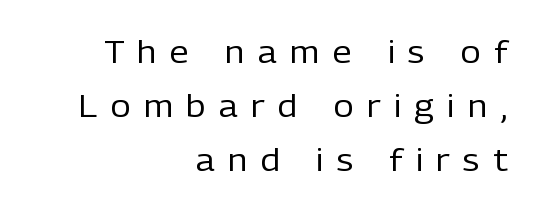
This sample has the flowing, uneven cadence of proportional lettering. Do the letters lean? They stand straight. The space directly below the letters is spotless. Think standard paragraph weight, or any step lighter than that. The tracking jumps out immediately: characters are airy and widely separated.
